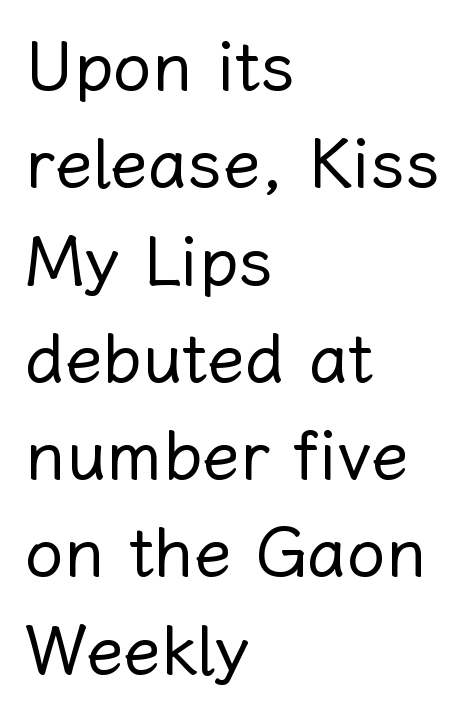
The type is set solid horizontally, with unmodified tracking. A typesetter would call this leading conventional body-copy spacing. The specimen reads as upright at a glance. Typeset ragged right — the left edge is the straight one. Descenders are the only things crossing below the line. Each letter keeps its own natural width here, so spacing adapts to shape.
